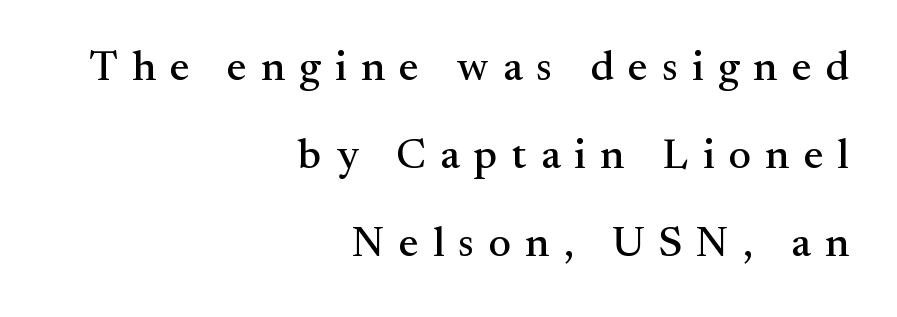
The image shows 43 px serif type, upright; set right-aligned, loose line spacing (2.05x), unusually wide letter spacing (+0.33 em), not underlined; medium stroke contrast and a small x-height.
